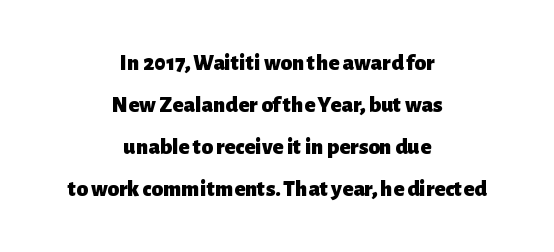
Check the space under the baseline: it is left empty. Each word holds together tightly as a unit, with standard inter-letter gaps. Is the type bold? Yes — the strokes are clearly thick and heavy. Leftover space on each line is divided equally before and after the words. You can tell it's not italic because the verticals are truly vertical.
